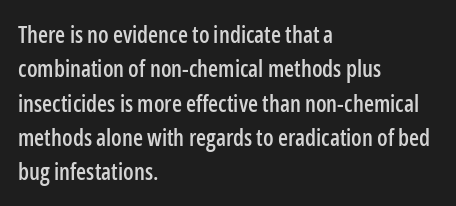
If you drew a ruler down the left edge, every line would touch it. Any mark beneath the type? The region is blank. Vertical spacing — default. It's the straight-up-and-down kind of type.
